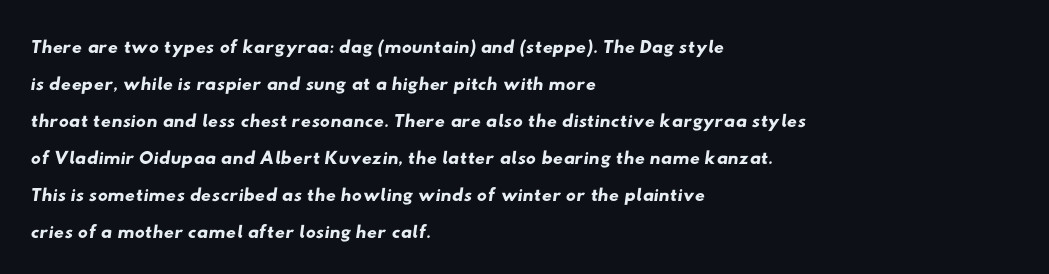
Visually the block forms a straight wall on the left and a jagged coastline on the right. You could call the tracking neutral — neither tight nor loose. Proportional: the letters do not fall into vertical columns. Nope, no serifs anywhere on these letters. The block of text has a typical density, with ordinary space between rows.
